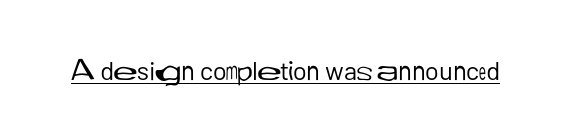
{"italic": "no", "bold": "no", "underline": "yes", "letter_spacing": "normal", "letter_spacing_em": 0.0, "glyph_px": 26}
